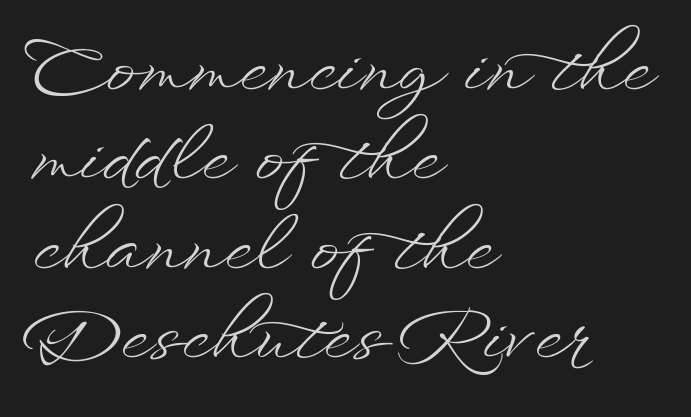
The tracking reads as untouched default to a designer's eye. No letter is thick-stroked: the sample isn't bold. The rendering anchors every line to the left-hand side. The area under the type is left untouched. Character widths vary here, with narrow letters taking less room than wide ones.
